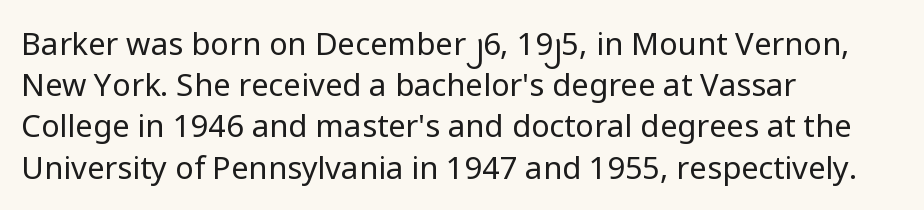
{"serif": "no", "italic": "no", "bold": "no", "weight": "regular", "width": "normal", "stroke_contrast": "low", "x_height": "medium", "monospaced": "no", "underline": "no", "align": "left", "line_spacing": "normal", "line_spacing_ratio": 1.33, "letter_spacing": "normal", "letter_spacing_em": 0.0, "glyph_px": 31}
